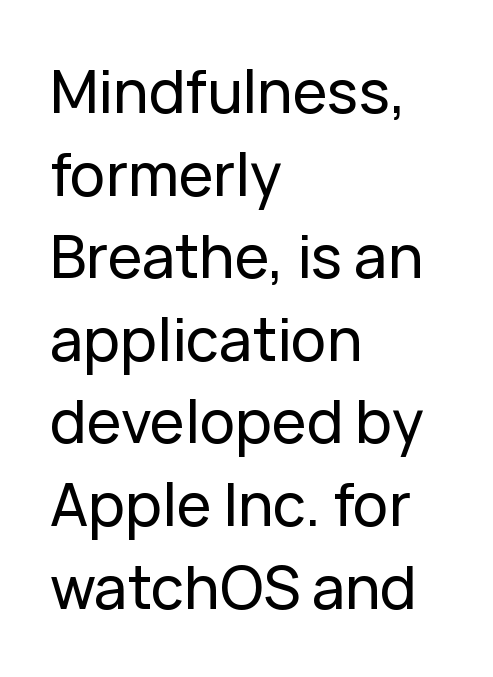
Q: Is the text italic (slanted)? A: No, it is upright.
Q: Is the typeface a serif or a sans-serif typeface? A: Sans-serif.
Q: Is the text underlined? A: No.
Q: How is the paragraph aligned? A: Left-aligned.
Q: Is the spacing between letters normal or unusually wide? A: Normal.
Q: Is the spacing between lines tight, normal or loose? A: Normal.
Q: Width (condensed, normal, or wide)? A: Normal.
Q: Stroke contrast? A: Low.
Q: x-height? A: Medium.
Q: Monospaced? A: No.
